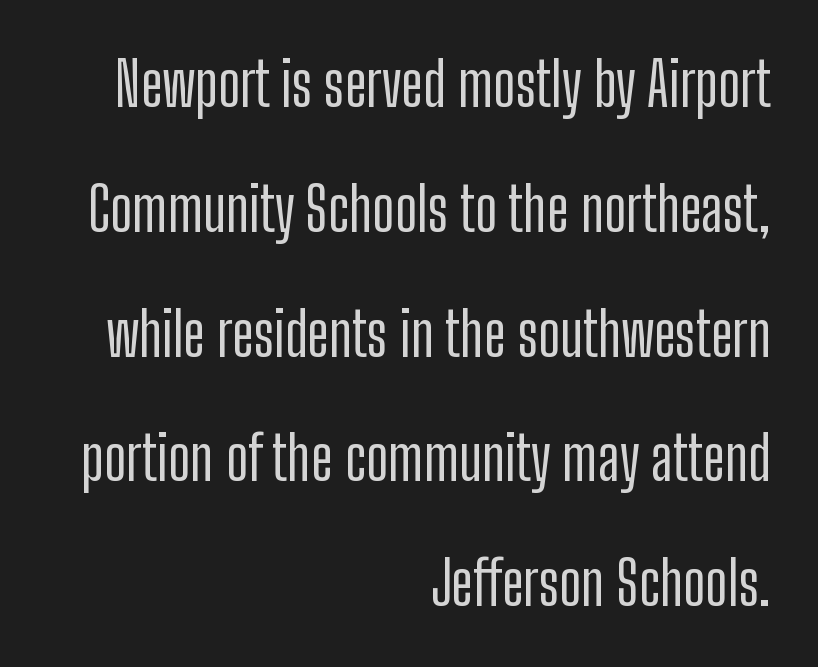
{"serif": "no", "italic": "no", "width": "condensed", "stroke_contrast": "low", "x_height": "medium", "monospaced": "no", "underline": "no", "align": "right", "line_spacing": "loose", "line_spacing_ratio": 2.08, "letter_spacing": "normal", "letter_spacing_em": 0.0, "glyph_px": 60}
